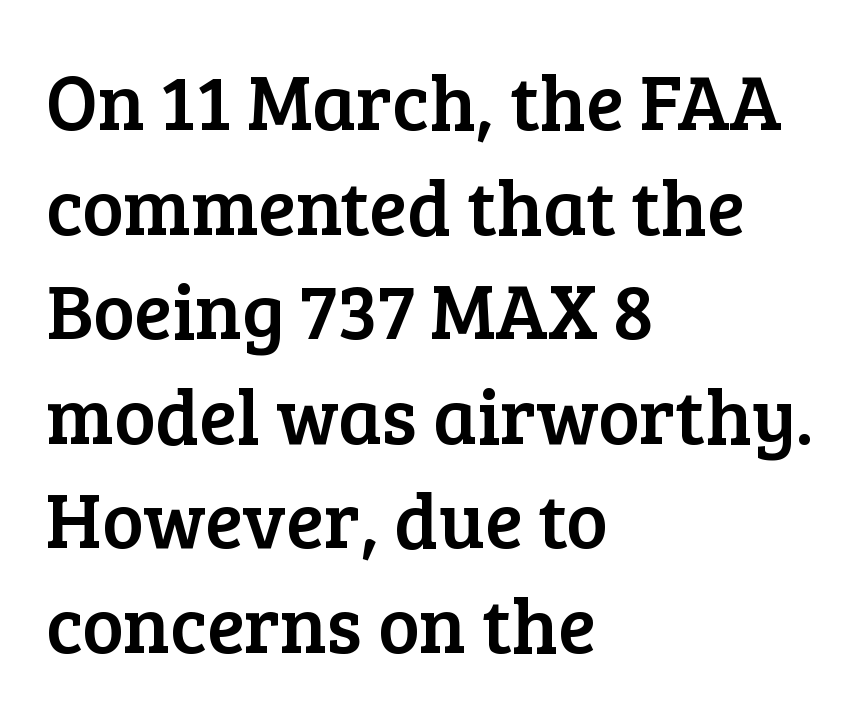
{"serif": "yes", "italic": "no", "width": "normal", "stroke_contrast": "low", "x_height": "medium", "monospaced": "no", "underline": "no", "align": "left", "line_spacing": "normal", "line_spacing_ratio": 1.34, "letter_spacing": "normal", "letter_spacing_em": 0.0, "glyph_px": 78}
